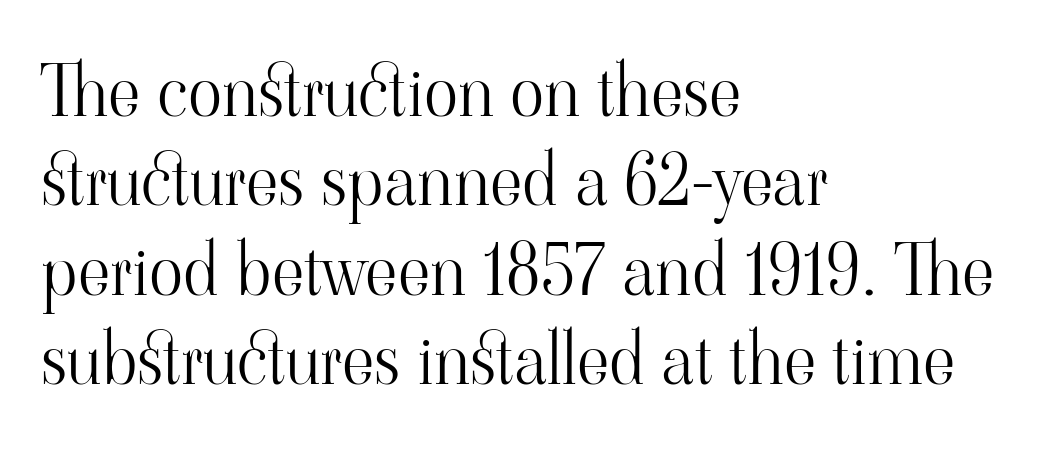
The image shows 71 px light serif type, upright; set left-aligned, normal line spacing (1.26x), normal letter spacing, not underlined; high stroke contrast and a small x-height.
